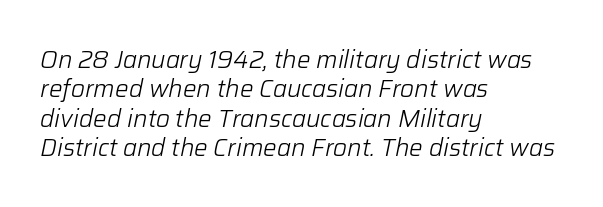
{"italic": "yes", "lean": "right", "slant_degrees": 12, "bold": "no", "underline": "no", "align": "left", "line_spacing_ratio": 1.22, "letter_spacing": "normal", "letter_spacing_em": 0.0, "glyph_px": 24}
